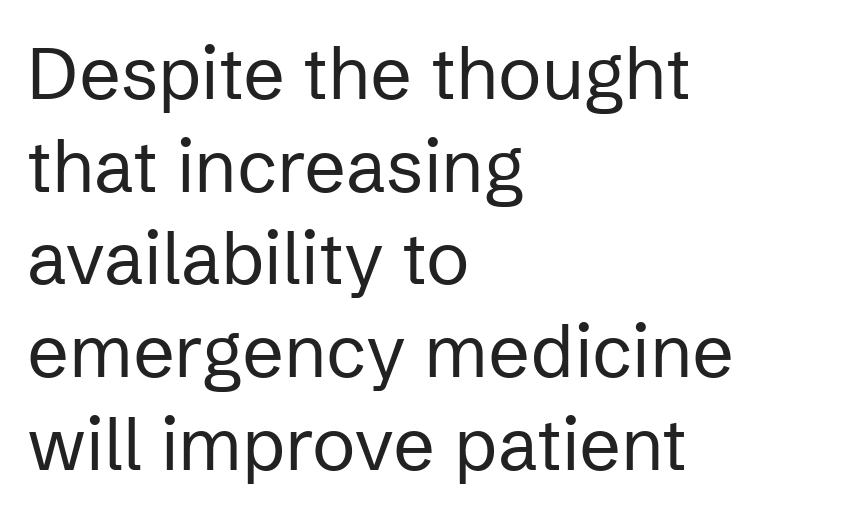
{"serif": "no", "italic": "no", "bold": "no", "weight": "regular", "width": "normal", "stroke_contrast": "low", "x_height": "medium", "monospaced": "no", "underline": "no", "align": "left", "line_spacing": "normal", "line_spacing_ratio": 1.27, "letter_spacing": "normal", "letter_spacing_em": 0.0, "glyph_px": 73}
